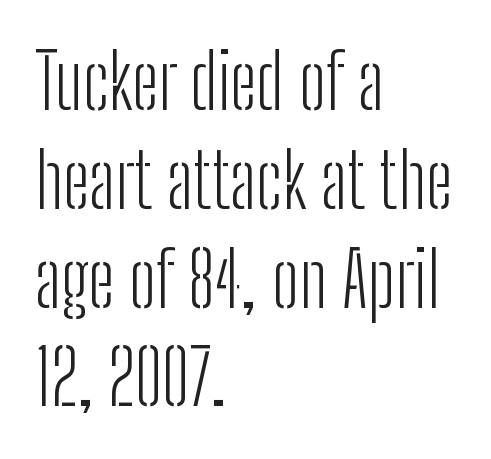
No extra ink here — the face is not bold. Nothing unusual about the tracking: characters are spaced as the font intends. Underlining? Definitely not there. To sum up the face: it is a sans, with no serifs.
